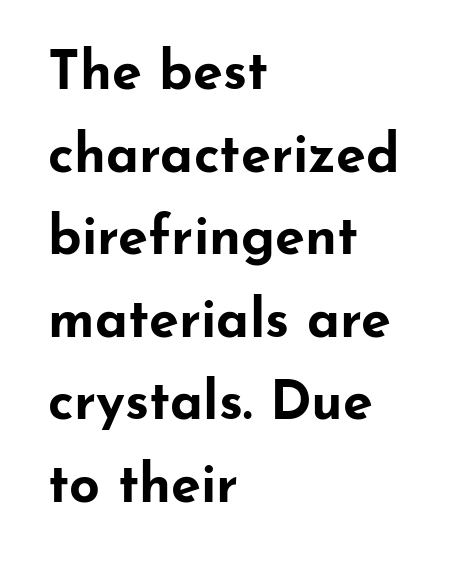
Q: Is the text bold? A: Yes.
Q: Is the text italic (slanted)? A: No, it is upright.
Q: Is the typeface a serif or a sans-serif typeface? A: Sans-serif.
Q: Is the text underlined? A: No.
Q: How is the paragraph aligned? A: Left-aligned.
Q: Is the spacing between letters normal or unusually wide? A: Normal.
Q: Is the spacing between lines tight, normal or loose? A: Normal.
Q: Width (condensed, normal, or wide)? A: Wide.
Q: Stroke contrast? A: Low.
Q: x-height? A: Small.
Q: Monospaced? A: No.
